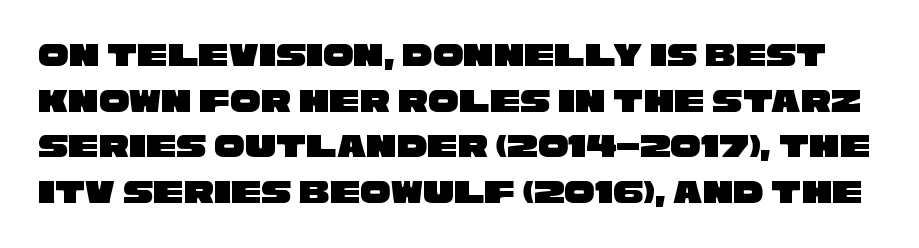
Q: Is the typeface a serif or a sans-serif typeface? A: Sans-serif.
Q: Is the text underlined? A: No.
Q: Is the spacing between letters normal or unusually wide? A: Normal.
Q: Is the spacing between lines tight, normal or loose? A: Normal.
Q: Width (condensed, normal, or wide)? A: Wide.
Q: Stroke contrast? A: Low.
Q: x-height? A: Large.
Q: Monospaced? A: No.
